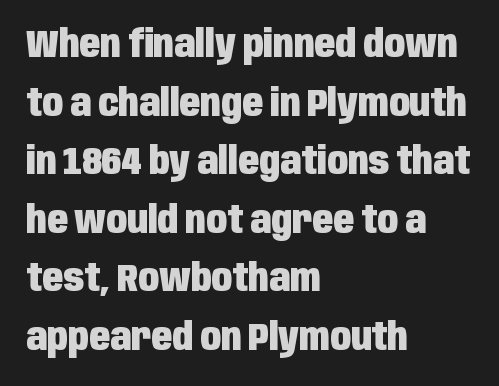
Is this a fixed-width face? No — the glyphs have proportional, varying widths. How are the letters spaced? Ordinarily, with no added tracking. The typography opts for an upright posture over an oblique one. Lines of text with bare space underneath. Does the weight exceed regular? Yes, all the way to bold.
